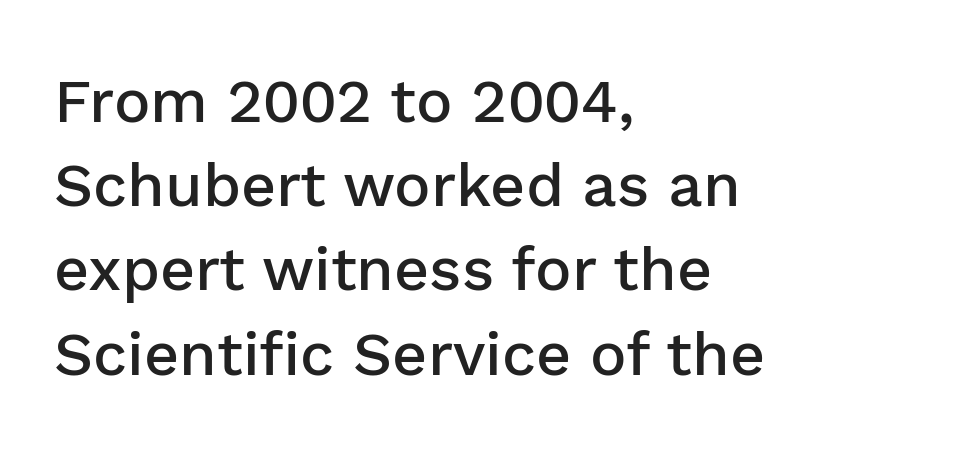
{"serif": "no", "italic": "no", "bold": "semi", "weight": "semibold", "width": "normal", "stroke_contrast": "low", "x_height": "medium", "monospaced": "no", "underline": "no", "align": "left", "line_spacing": "normal", "line_spacing_ratio": 1.38, "letter_spacing": "normal", "letter_spacing_em": 0.0, "glyph_px": 61}
